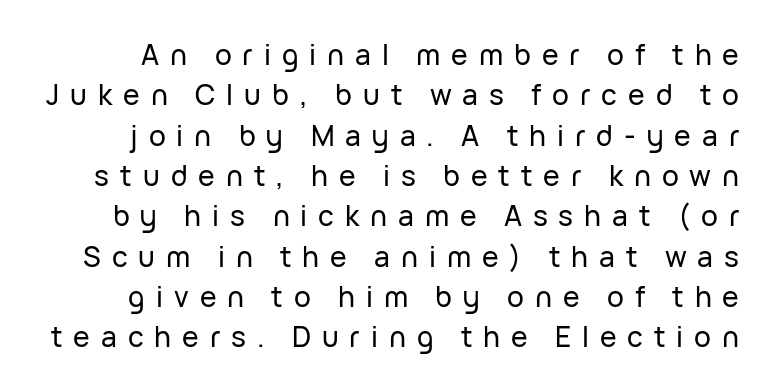
{"serif": "no", "italic": "no", "width": "normal", "stroke_contrast": "low", "x_height": "medium", "monospaced": "no", "underline": "no", "line_spacing": "normal", "line_spacing_ratio": 1.44, "letter_spacing": "wide", "letter_spacing_em": 0.39, "glyph_px": 28}
